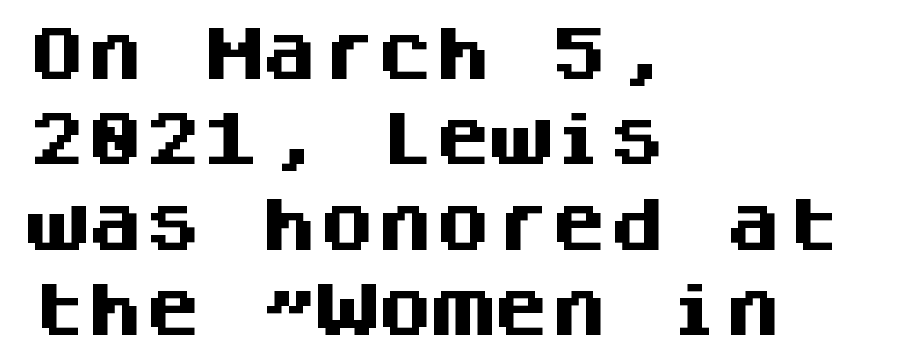
The image shows 58 px heavy sans-serif type, upright, monospaced; set left-aligned, normal line spacing (1.47x), normal letter spacing, not underlined; medium stroke contrast and a large x-height.
